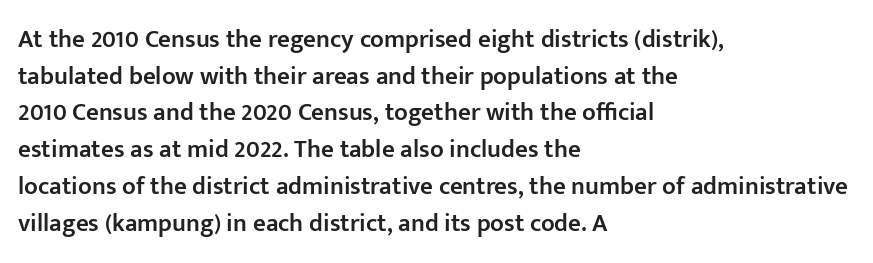
{"italic": "no", "bold": "semi", "underline": "no", "align": "left", "line_spacing": "normal", "line_spacing_ratio": 1.47, "letter_spacing": "normal", "letter_spacing_em": 0.0, "glyph_px": 25}
